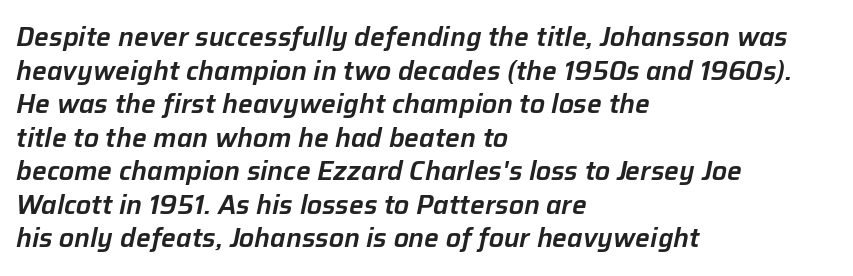
Is the block centered? No — it sits flush against the left margin. Descender tails drop into unmarked territory. The space between consecutive lines is moderate. Short note: letters normally spaced. The whole block is typeset with a tilt.
